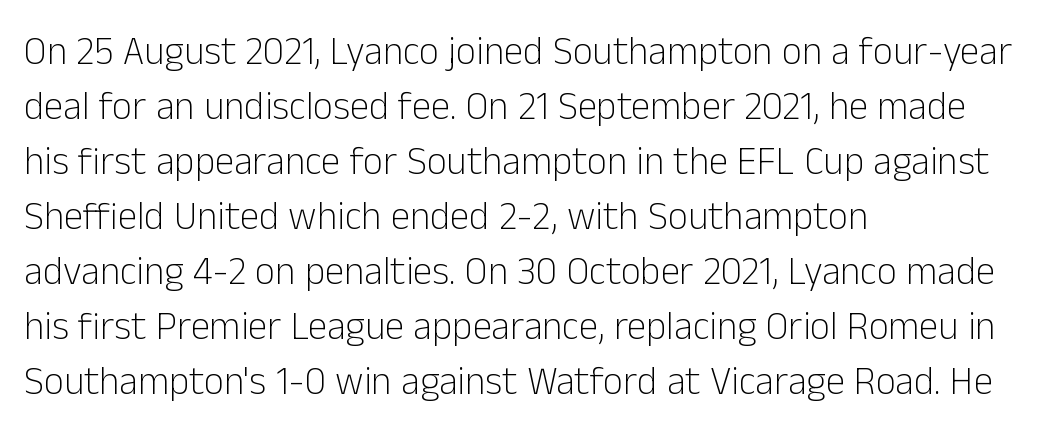
{"serif": "no", "italic": "no", "bold": "no", "weight": "light", "width": "normal", "stroke_contrast": "low", "x_height": "medium", "monospaced": "no", "underline": "no", "align": "left", "line_spacing": "normal", "line_spacing_ratio": 1.41, "letter_spacing": "normal", "letter_spacing_em": 0.0, "glyph_px": 39}
